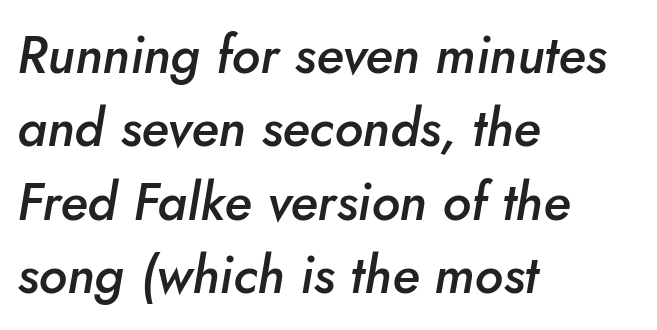
Letter spacing: default. The rendering uses natural spacing where letterforms have individual widths. In CSS terms this would be text-align: left. Slant detected: the letters are inclined. Successive baselines arrive at the customary interval.
